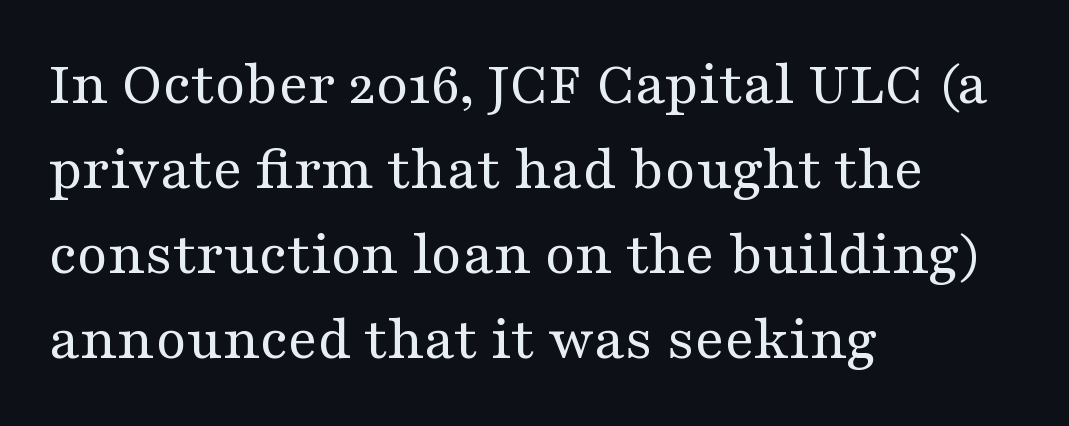
The image shows 62 px regular-weight, wide serif type, upright; set left-aligned, normal line spacing (1.37x), normal letter spacing, not underlined; medium stroke contrast and a medium x-height.
